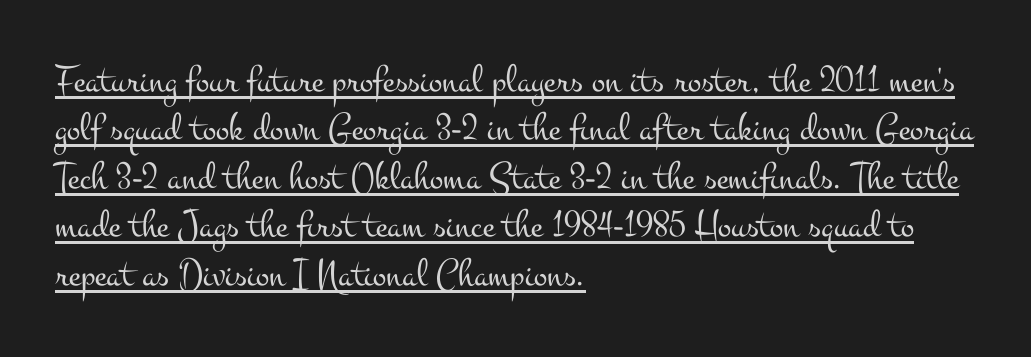
Q: Is the text bold? A: No.
Q: Is the text italic (slanted)? A: Yes.
Q: Is the text underlined? A: Yes.
Q: How is the paragraph aligned? A: Left-aligned.
Q: Is the spacing between letters normal or unusually wide? A: Normal.
Q: Width (condensed, normal, or wide)? A: Wide.
Q: Stroke contrast? A: Medium.
Q: x-height? A: Small.
Q: Monospaced? A: No.
